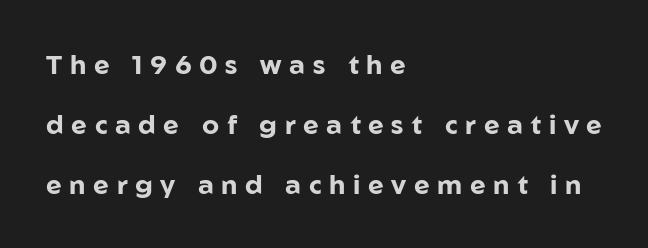
Reading down the column, the eye jumps a long way to each next line. Typesetter's note: full bold, strokes at maximum text heaviness. The string is rendered with underlining switched off. A roman cut, with each character standing at attention.
